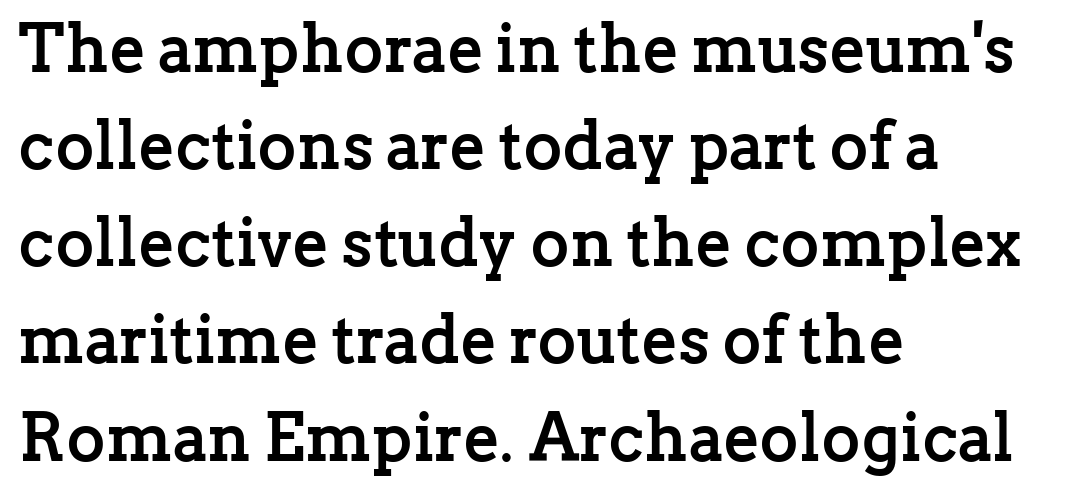
Notice how descenders clear the ascenders below comfortably — that's standard leading. The characters look thick and weighty, a clear bold. Characters follow at the spacing the type designer built in. Do the characters align in a grid? No, the font is proportional. In terms of letterform style, serifs are clearly present.
